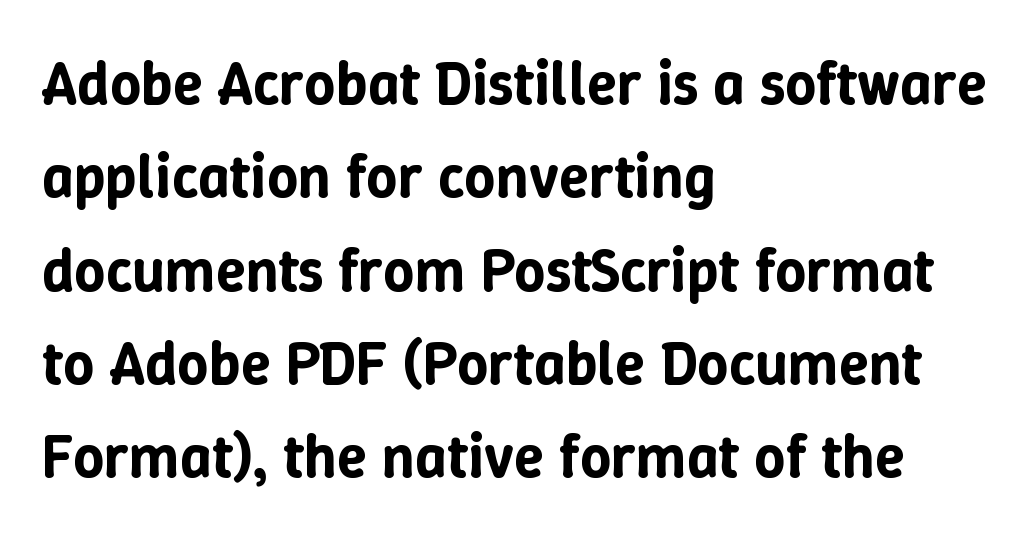
The rows are spaced the way most documents space them. Designer's note — italics off, roman on. The foot of each line stays bare and open. Where is the straight margin? On the left. The face used here is rendered with its standard letterfit. Think of a printed novel: that variable character pitch is what you see here.
